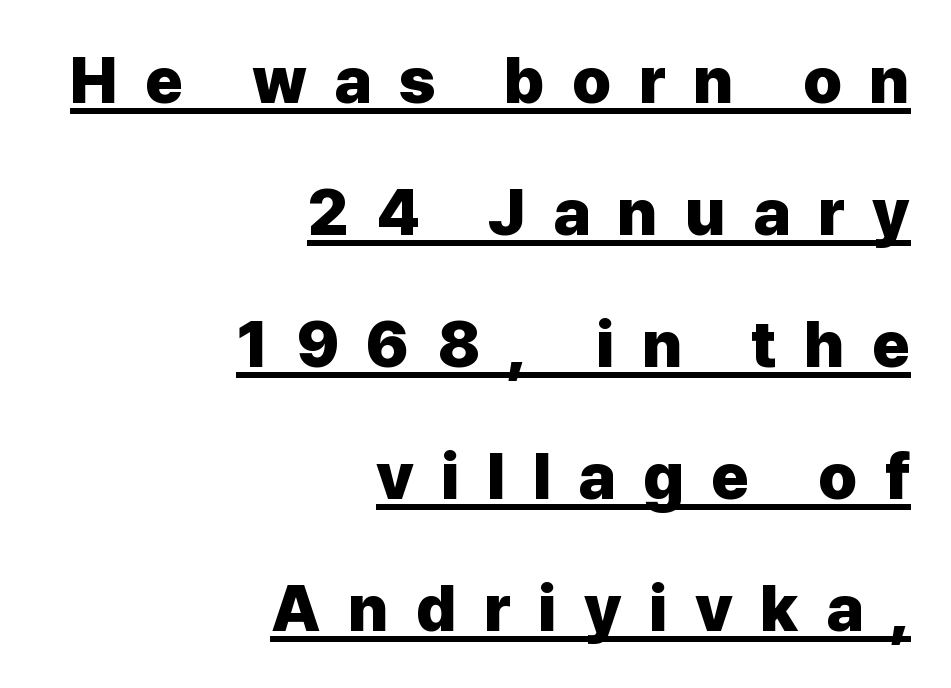
Q: Is the text bold? A: Yes.
Q: Is the text italic (slanted)? A: No, it is upright.
Q: Is the typeface a serif or a sans-serif typeface? A: Sans-serif.
Q: Is the text underlined? A: Yes.
Q: How is the paragraph aligned? A: Right-aligned.
Q: Is the spacing between letters normal or unusually wide? A: Unusually wide.
Q: Is the spacing between lines tight, normal or loose? A: Loose.
Q: Width (condensed, normal, or wide)? A: Normal.
Q: Stroke contrast? A: Low.
Q: x-height? A: Medium.
Q: Monospaced? A: No.
